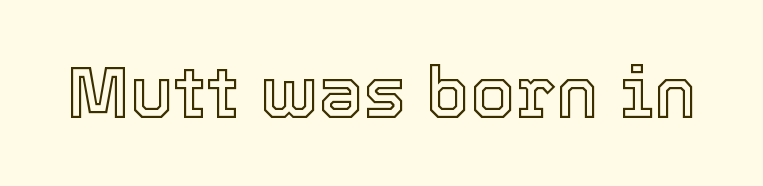
Q: Is the text italic (slanted)? A: No, it is upright.
Q: Is the text underlined? A: No.
Q: Is the spacing between letters normal or unusually wide? A: Normal.
Q: Width (condensed, normal, or wide)? A: Normal.
Q: x-height? A: Medium.
Q: Monospaced? A: No.
